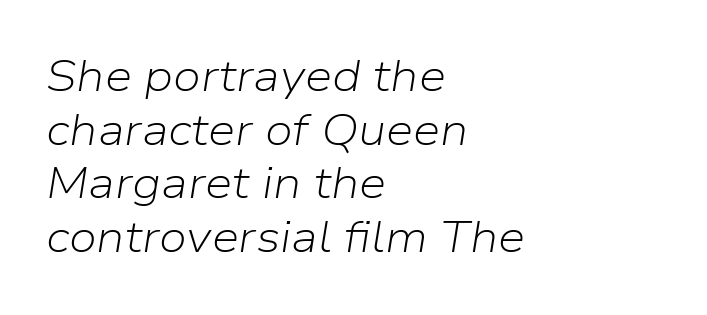
{"italic": "yes", "lean": "right", "slant_degrees": 9, "bold": "no", "weight": "light", "width": "normal", "stroke_contrast": "low", "x_height": "medium", "monospaced": "no", "underline": "no", "align": "left", "line_spacing_ratio": 1.22, "letter_spacing": "normal", "letter_spacing_em": 0.0, "glyph_px": 44}
